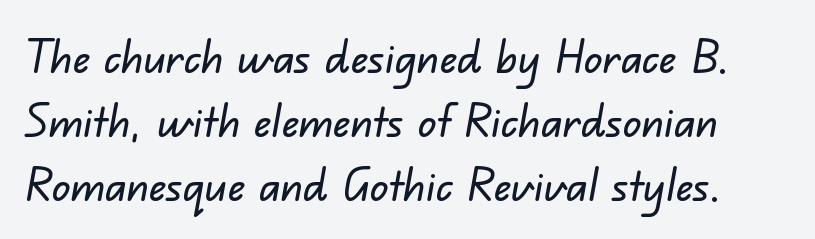
Q: Is the typeface a serif or a sans-serif typeface? A: Sans-serif.
Q: Is the text underlined? A: No.
Q: Is the spacing between letters normal or unusually wide? A: Normal.
Q: Is the spacing between lines tight, normal or loose? A: Normal.
Q: Width (condensed, normal, or wide)? A: Normal.
Q: Stroke contrast? A: Low.
Q: x-height? A: Small.
Q: Monospaced? A: No.
